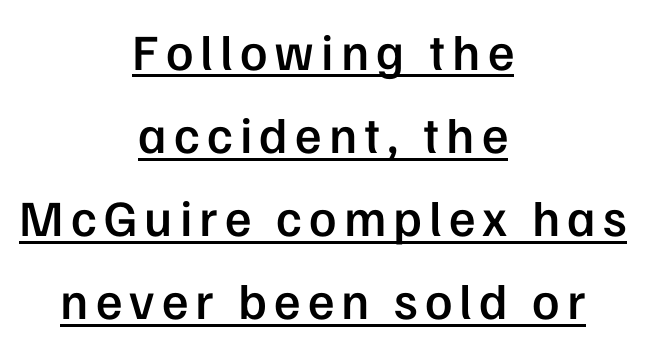
Tall strokes in this sample are plumb rather than angled. In terms of letterform style, serifs are entirely absent. A typesetter would call this proportional, since set widths differ per character. Where is the straight margin? There isn't one; the lines are centered. Underlined type. Heft: intermediate — a semibold.
